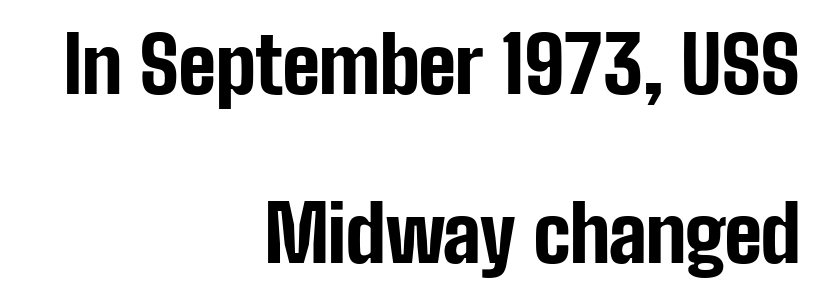
{"serif": "no", "italic": "no", "bold": "yes", "weight": "bold", "width": "condensed", "stroke_contrast": "low", "x_height": "medium", "monospaced": "no", "underline": "no", "align": "right", "line_spacing": "loose", "line_spacing_ratio": 2.2, "letter_spacing": "normal", "letter_spacing_em": 0.0, "glyph_px": 77}
